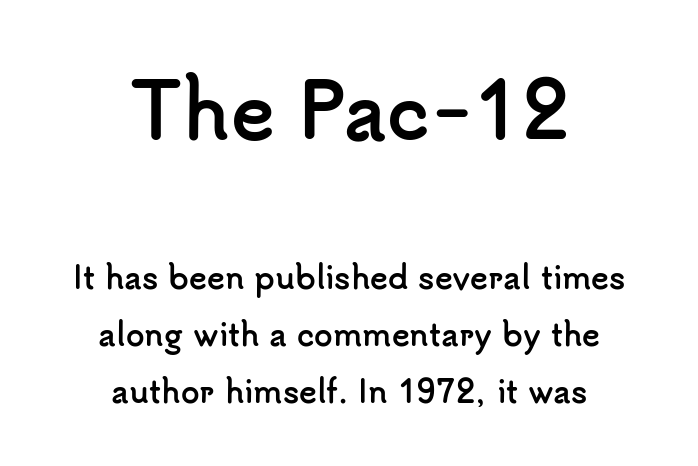
Q: Is the text bold? A: Yes.
Q: Is the text italic (slanted)? A: No, it is upright.
Q: Is the typeface a serif or a sans-serif typeface? A: Sans-serif.
Q: Is the text underlined? A: No.
Q: How is the paragraph aligned? A: Centered.
Q: Is the spacing between letters normal or unusually wide? A: Normal.
Q: Is the spacing between lines tight, normal or loose? A: Loose.
Q: Which block of text is set in a larger size, the first (top) or the second (bottom)? A: The first (top) one.
Q: Width (condensed, normal, or wide)? A: Normal.
Q: Stroke contrast? A: Low.
Q: x-height? A: Small.
Q: Monospaced? A: No.
